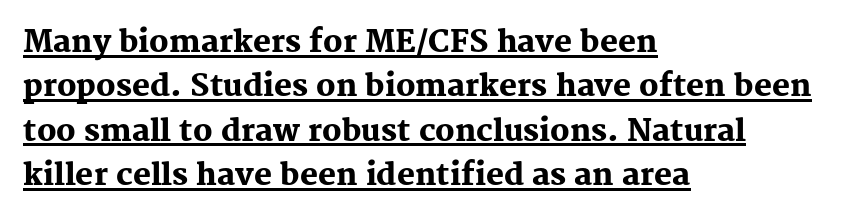
Does the leading feel generous? No, just average. The string is rendered with underlining switched on. The lines are quadded left. Character widths vary here, with narrow letters taking less room than wide ones.
